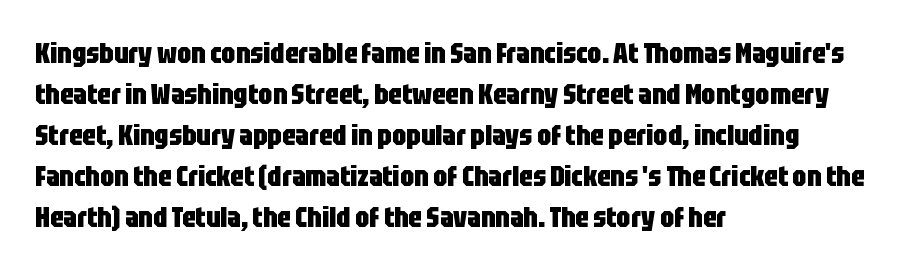
The image shows 28 px heavy, condensed sans-serif type, upright; set left-aligned, normal line spacing (1.46x), normal letter spacing, not underlined; low stroke contrast and a large x-height.
